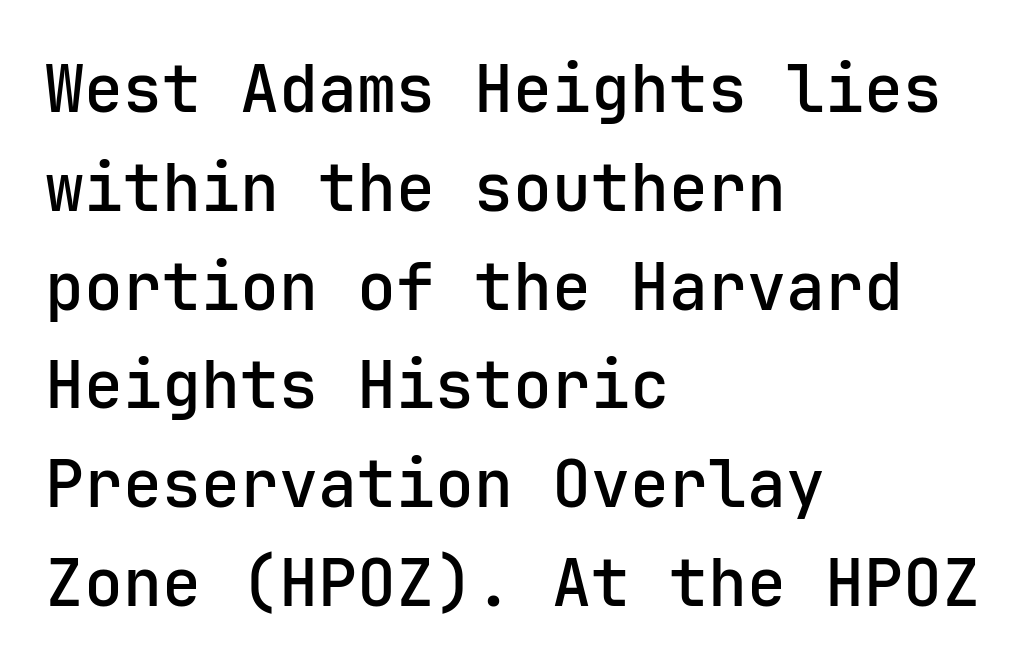
Q: Is the text italic (slanted)? A: No, it is upright.
Q: Is the typeface a serif or a sans-serif typeface? A: Sans-serif.
Q: Is the text underlined? A: No.
Q: How is the paragraph aligned? A: Left-aligned.
Q: Is the spacing between letters normal or unusually wide? A: Normal.
Q: Is the spacing between lines tight, normal or loose? A: Normal.
Q: Width (condensed, normal, or wide)? A: Normal.
Q: Stroke contrast? A: Low.
Q: x-height? A: Medium.
Q: Monospaced? A: Yes.
